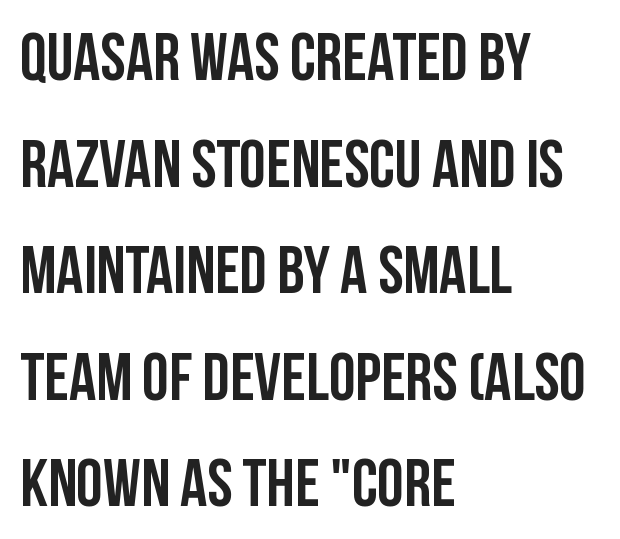
The image shows 67 px condensed sans-serif type, upright; set left-aligned, normal line spacing (1.59x), normal letter spacing, not underlined; low stroke contrast and a large x-height.
